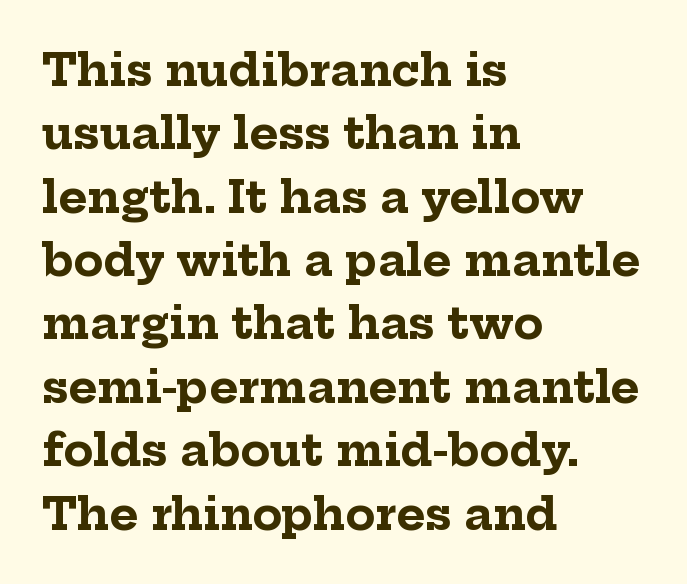
The image shows 44 px bold serif type, upright; set left-aligned, normal line spacing (1.44x), normal letter spacing, not underlined; low stroke contrast and a medium x-height.
